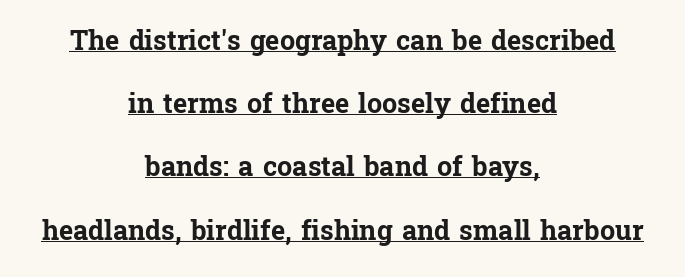
Posture: upright roman. Compared with typical body copy, the letter spacing here is the same. A continuous stroke trails under the words, as in a hyperlink. The passage shown is emphatically bold.
